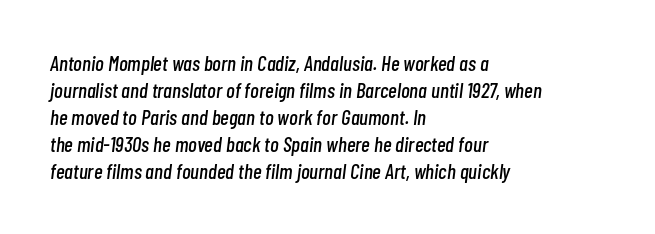
{"italic": "yes", "lean": "right", "slant_degrees": 7, "underline": "no", "align": "left", "line_spacing": "normal", "line_spacing_ratio": 1.28, "letter_spacing": "normal", "letter_spacing_em": 0.0, "glyph_px": 21}
